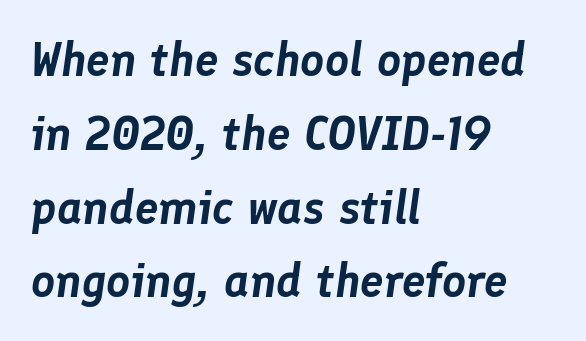
Q: Is the text italic (slanted)? A: Yes, it leans right by about 8 degrees.
Q: Is the text underlined? A: No.
Q: How is the paragraph aligned? A: Left-aligned.
Q: Is the spacing between letters normal or unusually wide? A: Normal.
Q: Is the spacing between lines tight, normal or loose? A: Normal.
Q: Width (condensed, normal, or wide)? A: Normal.
Q: Stroke contrast? A: Low.
Q: x-height? A: Medium.
Q: Monospaced? A: No.
